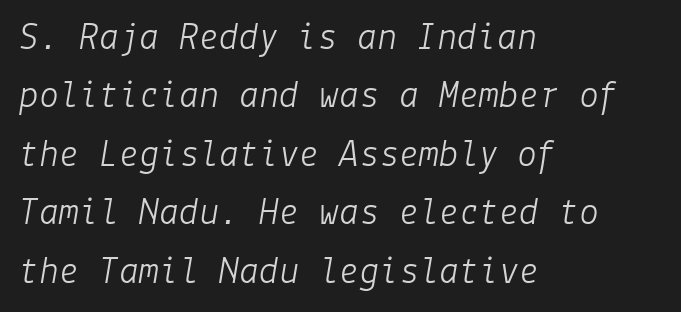
Has an underline been added? It has not. Think standard paragraph weight, or any step lighter than that. Caption: multi-line text, flush left, ragged right. Style check: oblique. No extra tracking has been applied to these lines.
